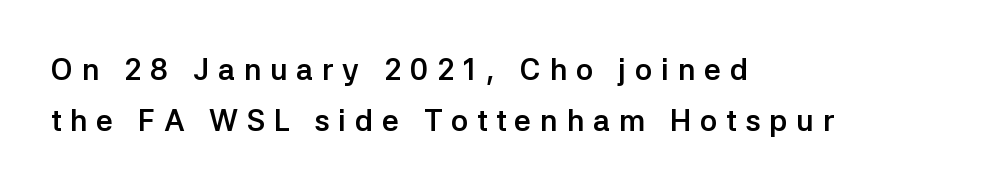
Thick stems and heavy bowls — unmistakably bold. Nope, not italic — everything's standing straight. The designer left line spacing at the default. The letterforms stand isolated, each surrounded by extra space. The lines in this sample share a left origin and differ only in where they stop.
